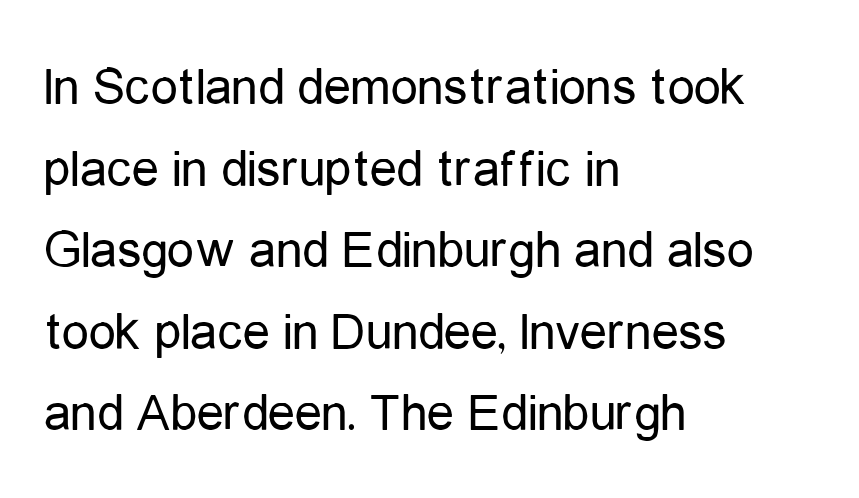
A student would call this left alignment; a typographer would say flush left, rag right. Heaviness? Minimal to ordinary, like unemphasized prose. Here the glyphs are tracked normally, forming tight word shapes. Leading: standard. Varying glyph widths throughout — classic text-font behaviour. A typesetter would mark this as roman, not italic.
